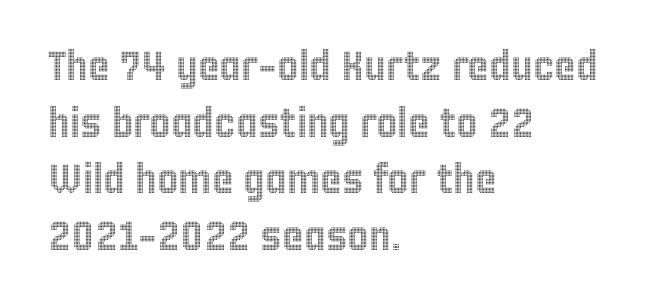
The image shows 41 px condensed type, upright; set left-aligned, normal line spacing (1.38x), normal letter spacing, not underlined; a large x-height.
